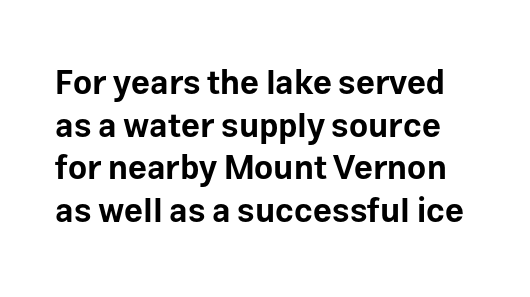
{"serif": "no", "italic": "no", "bold": "yes", "weight": "bold", "width": "normal", "stroke_contrast": "low", "x_height": "medium", "monospaced": "no", "underline": "no", "line_spacing": "normal", "line_spacing_ratio": 1.29, "letter_spacing": "normal", "letter_spacing_em": 0.0, "glyph_px": 33}
